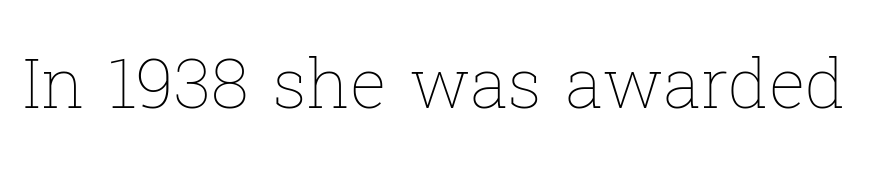
Q: Is the text bold? A: No.
Q: Is the text italic (slanted)? A: No, it is upright.
Q: Is the text underlined? A: No.
Q: Is the spacing between letters normal or unusually wide? A: Normal.
Q: Width (condensed, normal, or wide)? A: Normal.
Q: Stroke contrast? A: Low.
Q: x-height? A: Medium.
Q: Monospaced? A: No.
